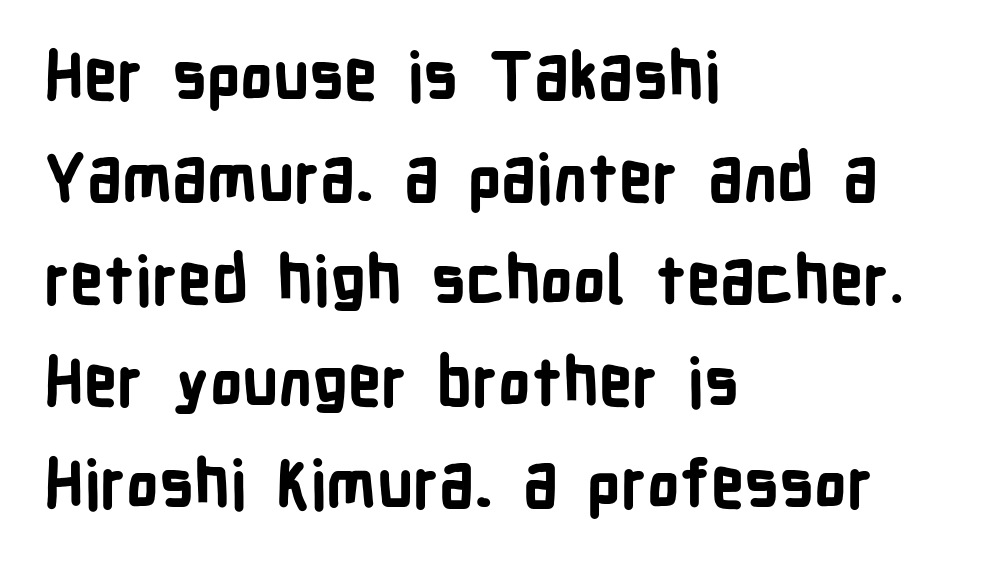
The image shows 65 px bold, condensed sans-serif type, upright; set left-aligned, normal line spacing (1.57x), normal letter spacing, not underlined; low stroke contrast and a medium x-height.
